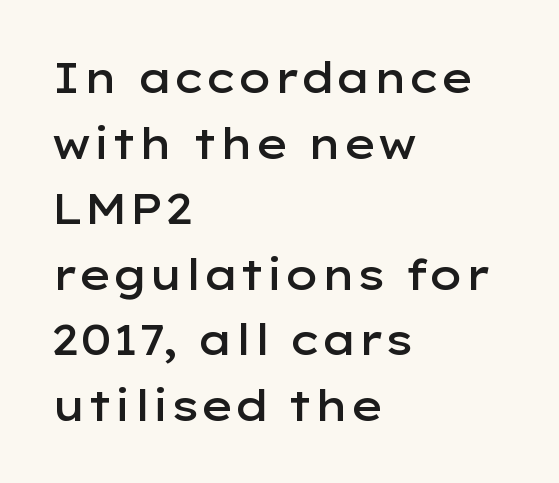
Typographic density is moderately raised because the face is semibold. If you drew a line through each stem, it would be perfectly vertical. Interline gaps are of average width in this sample. Honestly, the letter spacing is just normal — you wouldn't notice it. The letters carry no serifs — their stems end cleanly without finishing strokes.
